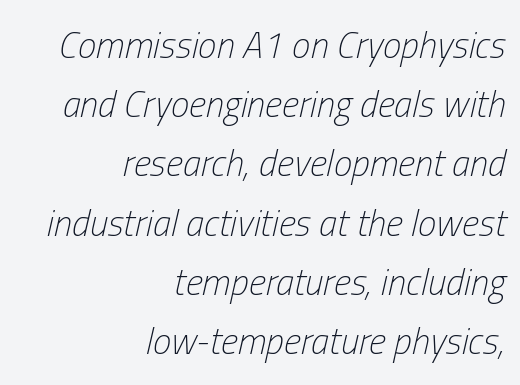
The image shows 37 px light, condensed type, italic (leaning right); set right-aligned, normal line spacing (1.6x), normal letter spacing, not underlined; low stroke contrast and a medium x-height.
